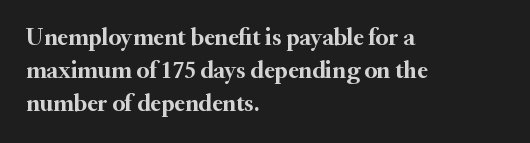
{"italic": "no", "bold": "yes", "underline": "no", "align": "left", "line_spacing": "normal", "line_spacing_ratio": 1.37, "letter_spacing": "normal", "letter_spacing_em": 0.0, "glyph_px": 24}
